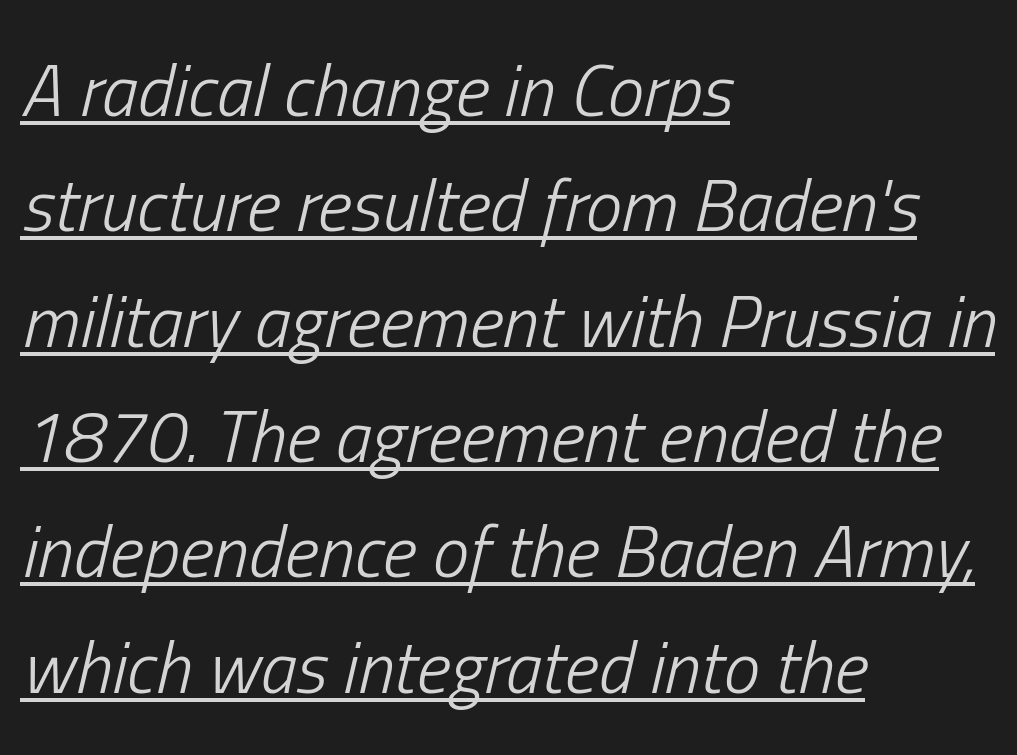
Here the designer chose a conventional face with non-uniform glyph widths. The face looks like a standard text weight, possibly lighter. Is the type slanted? Yes — the strokes lean at a clear angle. A normal amount of white space separates one row of letters from the next. Students, note that the glyphs here touch the page at normal intervals.
